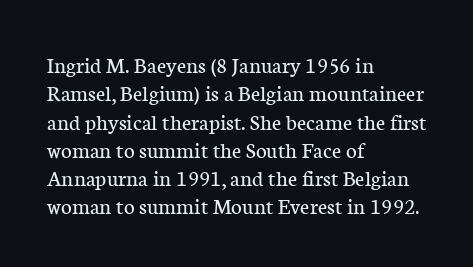
Q: Is the text bold? A: No.
Q: Is the text italic (slanted)? A: No, it is upright.
Q: Is the text underlined? A: No.
Q: How is the paragraph aligned? A: Left-aligned.
Q: Is the spacing between letters normal or unusually wide? A: Normal.
